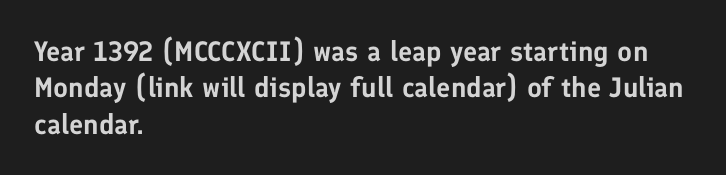
Q: Is the text italic (slanted)? A: No, it is upright.
Q: Is the typeface a serif or a sans-serif typeface? A: Sans-serif.
Q: Is the text underlined? A: No.
Q: How is the paragraph aligned? A: Left-aligned.
Q: Is the spacing between letters normal or unusually wide? A: Normal.
Q: Is the spacing between lines tight, normal or loose? A: Normal.
Q: Width (condensed, normal, or wide)? A: Normal.
Q: Stroke contrast? A: Low.
Q: x-height? A: Medium.
Q: Monospaced? A: No.
